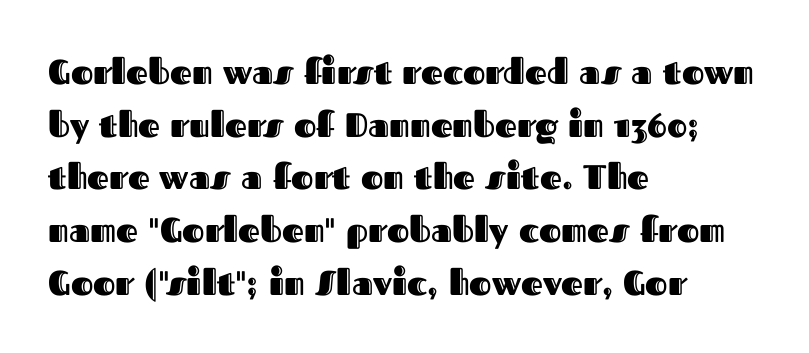
Q: Is the text italic (slanted)? A: No, it is upright.
Q: Is the text underlined? A: No.
Q: How is the paragraph aligned? A: Left-aligned.
Q: Is the spacing between letters normal or unusually wide? A: Normal.
Q: Is the spacing between lines tight, normal or loose? A: Normal.
Q: Width (condensed, normal, or wide)? A: Normal.
Q: x-height? A: Medium.
Q: Monospaced? A: No.
